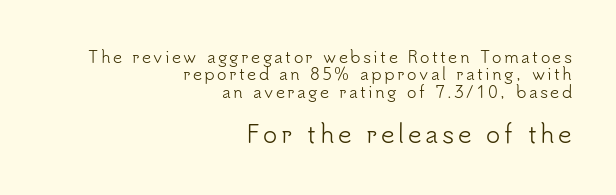
{"italic": "no", "bold": "no", "underline": "no", "align": "right", "line_spacing": "tight", "line_spacing_ratio": 1.08, "larger_block": "second", "size_ratio": 1.5, "glyph_px": 24}
